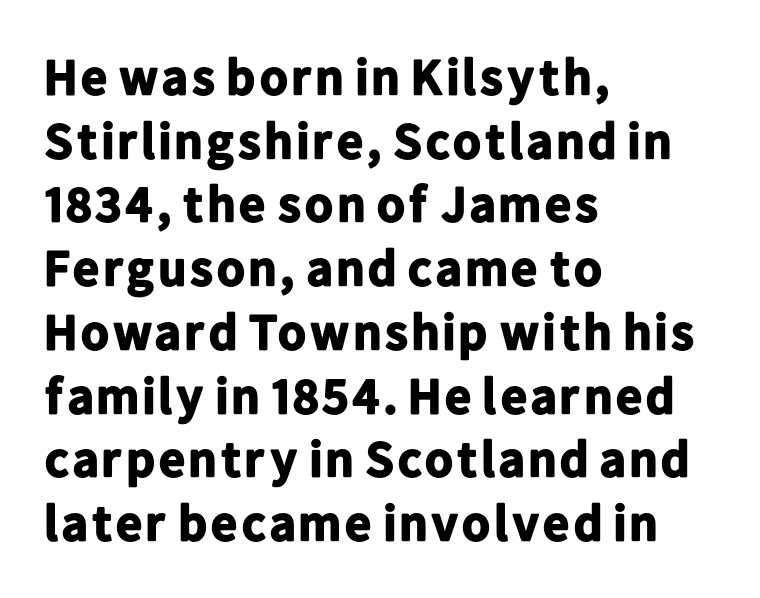
The letters sit at their default tracking, neither squeezed nor spread. Italic: no, the glyphs are upright roman. Here the designer chose a conventional face with non-uniform glyph widths. Each row of text sits above clean, open space. Does the copy run flush right? No — it runs flush left.
